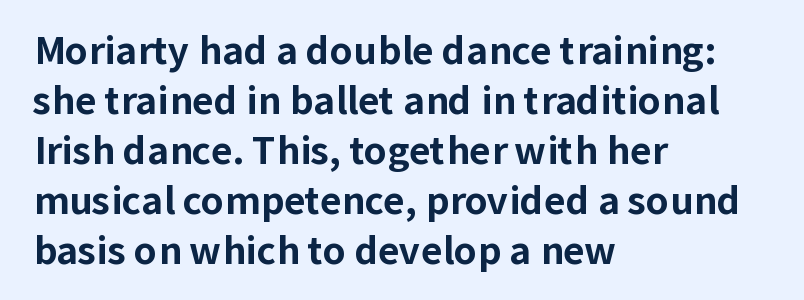
The image shows 37 px bold sans-serif type, upright; set left-aligned, normal line spacing (1.35x), normal letter spacing, not underlined; low stroke contrast and a medium x-height.
